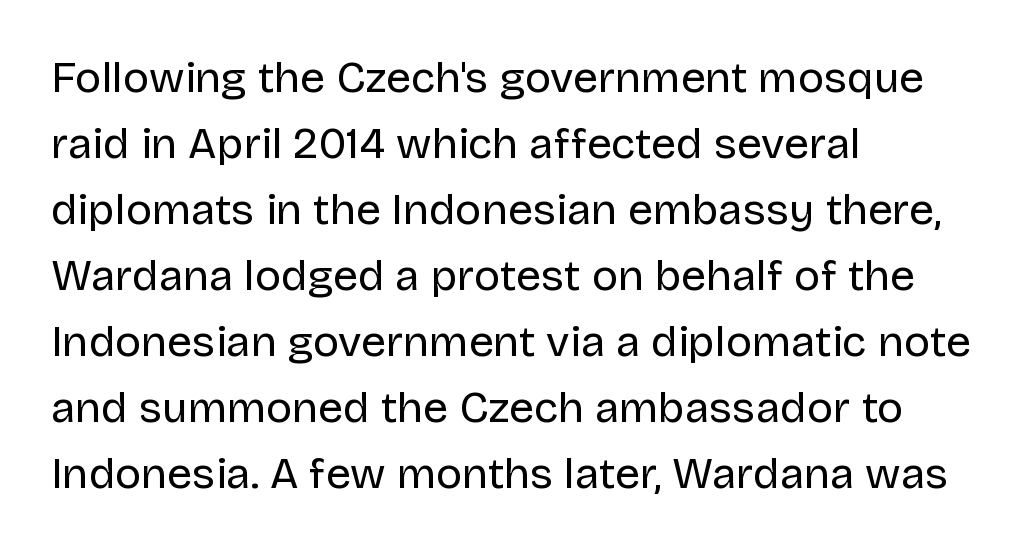
Q: Is the text bold? A: No.
Q: Is the text italic (slanted)? A: No, it is upright.
Q: Is the typeface a serif or a sans-serif typeface? A: Sans-serif.
Q: Is the text underlined? A: No.
Q: How is the paragraph aligned? A: Left-aligned.
Q: Is the spacing between letters normal or unusually wide? A: Normal.
Q: Is the spacing between lines tight, normal or loose? A: Normal.
Q: Width (condensed, normal, or wide)? A: Normal.
Q: Stroke contrast? A: Low.
Q: x-height? A: Large.
Q: Monospaced? A: No.
